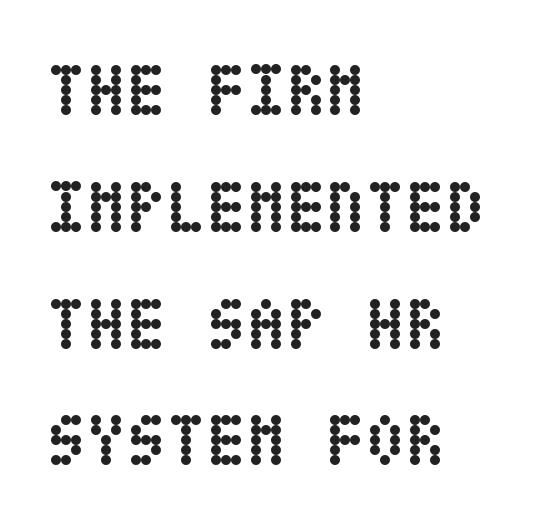
Q: Is the text bold? A: Yes.
Q: Is the text italic (slanted)? A: No, it is upright.
Q: Is the text underlined? A: No.
Q: How is the paragraph aligned? A: Left-aligned.
Q: Is the spacing between letters normal or unusually wide? A: Normal.
Q: Is the spacing between lines tight, normal or loose? A: Normal.
Q: Width (condensed, normal, or wide)? A: Condensed.
Q: Stroke contrast? A: Low.
Q: x-height? A: Large.
